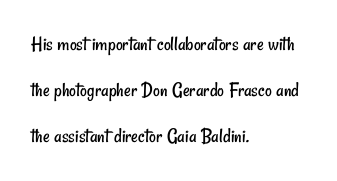
Q: Is the text bold? A: No.
Q: Is the text underlined? A: No.
Q: How is the paragraph aligned? A: Left-aligned.
Q: Is the spacing between letters normal or unusually wide? A: Normal.
Q: Is the spacing between lines tight, normal or loose? A: Loose.
